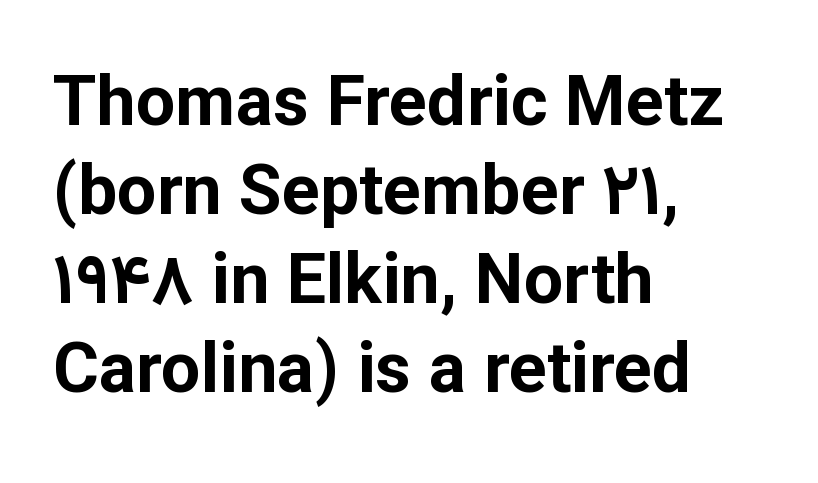
{"serif": "no", "italic": "no", "bold": "yes", "weight": "bold", "width": "normal", "stroke_contrast": "low", "x_height": "medium", "monospaced": "no", "underline": "no", "align": "left", "line_spacing": "normal", "line_spacing_ratio": 1.27, "letter_spacing": "normal", "letter_spacing_em": 0.0, "glyph_px": 70}
